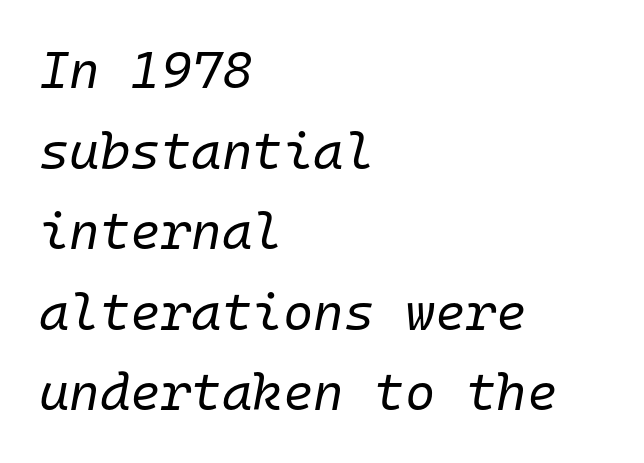
Q: Is the text bold? A: No.
Q: Is the text italic (slanted)? A: Yes, it leans right by about 10 degrees.
Q: Is the text underlined? A: No.
Q: How is the paragraph aligned? A: Left-aligned.
Q: Is the spacing between letters normal or unusually wide? A: Normal.
Q: Is the spacing between lines tight, normal or loose? A: Normal.
Q: Width (condensed, normal, or wide)? A: Normal.
Q: Stroke contrast? A: Low.
Q: x-height? A: Medium.
Q: Monospaced? A: Yes.
